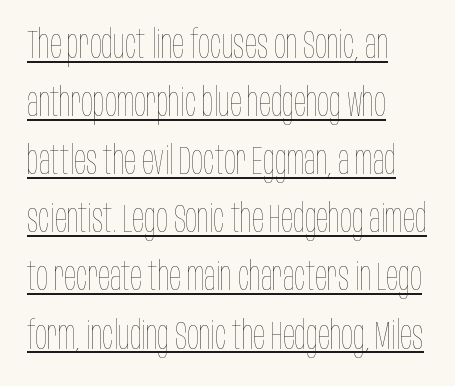
Looks like someone drew a line under every word here. Line spacing here is normal. This rendering uses left alignment, leaving the right contour irregular. Glyph-to-glyph distance matches everyday printed text. Is this a fixed-width face? No — the glyphs have proportional, varying widths. A light-to-regular cut is what we see here.
